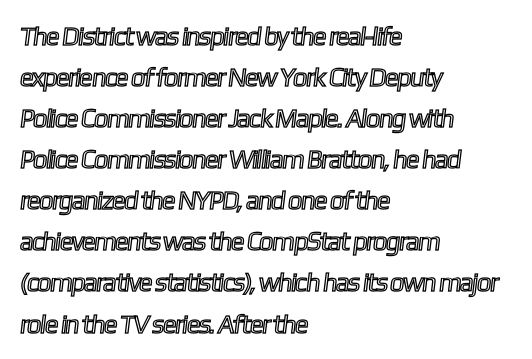
{"underline": "no", "align": "left", "line_spacing": "normal", "line_spacing_ratio": 1.58, "letter_spacing": "normal", "letter_spacing_em": 0.0, "glyph_px": 26}
